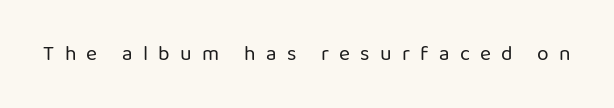
The passage shown is not underscored anywhere. This sample uses an upright cut, with every glyph sitting square on the baseline. The tracking jumps out immediately: characters are airy and widely separated. The strokes carry an ordinary text weight at most.
